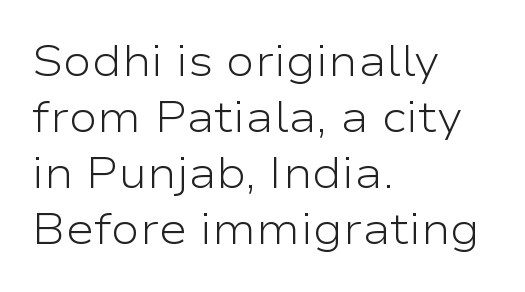
Q: Is the text bold? A: No.
Q: Is the text italic (slanted)? A: No, it is upright.
Q: Is the typeface a serif or a sans-serif typeface? A: Sans-serif.
Q: Is the text underlined? A: No.
Q: How is the paragraph aligned? A: Left-aligned.
Q: Is the spacing between letters normal or unusually wide? A: Normal.
Q: Is the spacing between lines tight, normal or loose? A: Normal.
Q: Width (condensed, normal, or wide)? A: Wide.
Q: Stroke contrast? A: Low.
Q: x-height? A: Medium.
Q: Monospaced? A: No.
